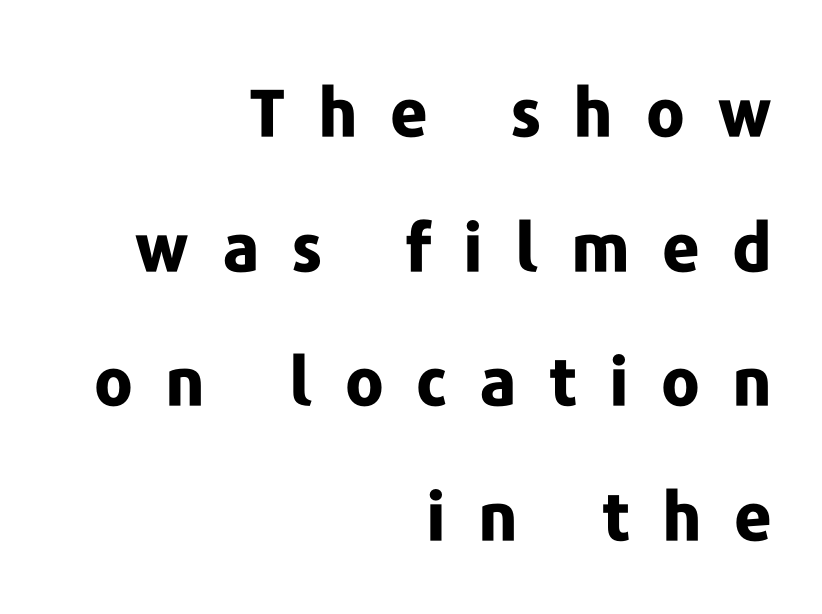
Students, this is bold: see how much ink each stroke carries. The typography opts for an upright posture over an oblique one. Successive baselines arrive slowly, with a big drop between each. Anything drawn beneath the words? Only blank space. A typesetter would call this proportional, since set widths differ per character.
